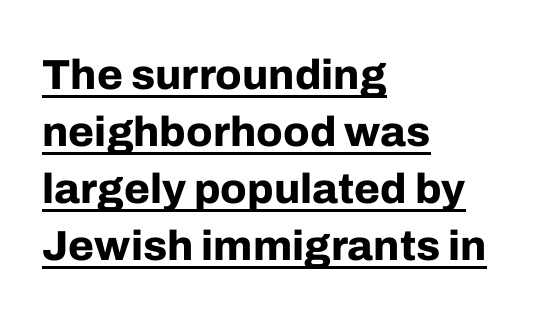
The image shows 42 px bold sans-serif type, upright; set left-aligned, normal line spacing (1.36x), normal letter spacing, underlined; low stroke contrast and a medium x-height.
